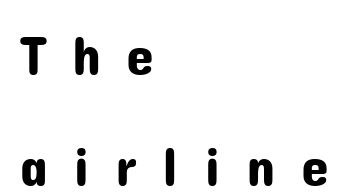
{"serif": "no", "italic": "no", "width": "normal", "stroke_contrast": "low", "x_height": "medium", "monospaced": "no", "underline": "no", "align": "left", "line_spacing": "loose", "line_spacing_ratio": 1.98, "letter_spacing": "wide", "letter_spacing_em": 0.45, "glyph_px": 56}
